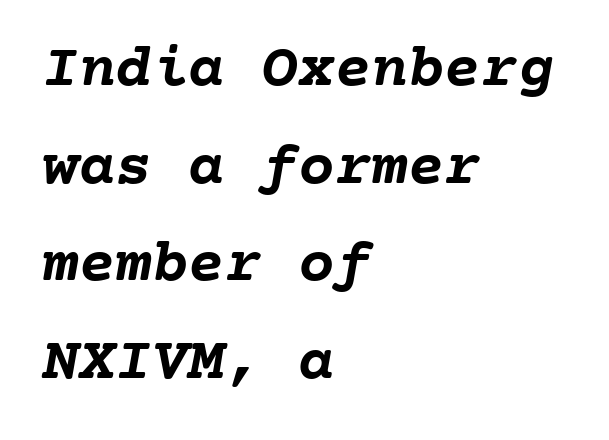
Casual observation: everything's shoved over to the left. Observe the ordinary spacing: letters are neighbours, not strangers. Looks like terminal output: every glyph gets an equal slot. These words are printed bold, with thick strokes throughout. This sample keeps an unexceptional amount of space between lines. The space beneath each line is pristine and unruled.
